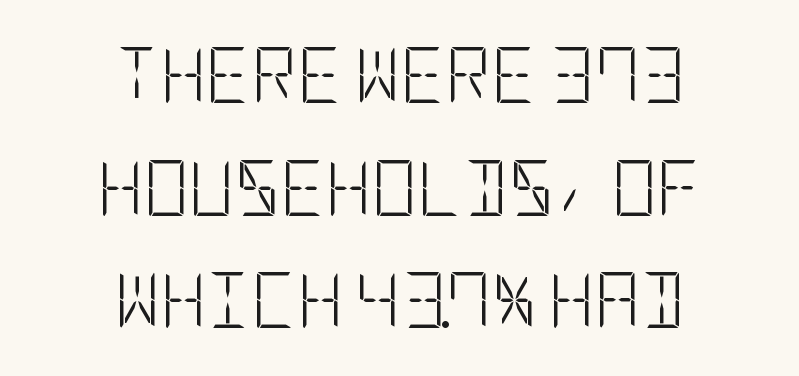
{"serif": "no", "italic": "no", "bold": "no", "weight": "light", "width": "condensed", "stroke_contrast": "low", "x_height": "large", "underline": "no", "align": "center", "line_spacing": "loose", "line_spacing_ratio": 2.01, "letter_spacing": "normal", "letter_spacing_em": 0.0, "glyph_px": 56}
